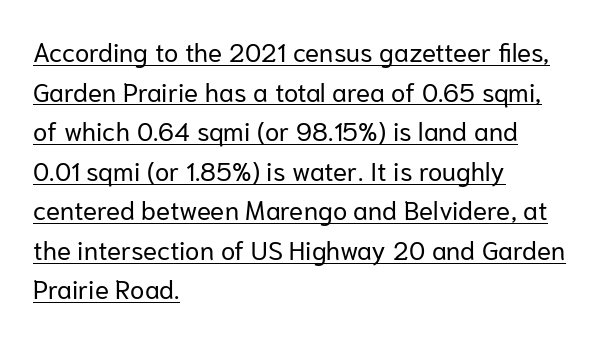
Q: Is the text bold? A: No.
Q: Is the text italic (slanted)? A: No, it is upright.
Q: Is the text underlined? A: Yes.
Q: How is the paragraph aligned? A: Left-aligned.
Q: Is the spacing between letters normal or unusually wide? A: Normal.
Q: Is the spacing between lines tight, normal or loose? A: Normal.
